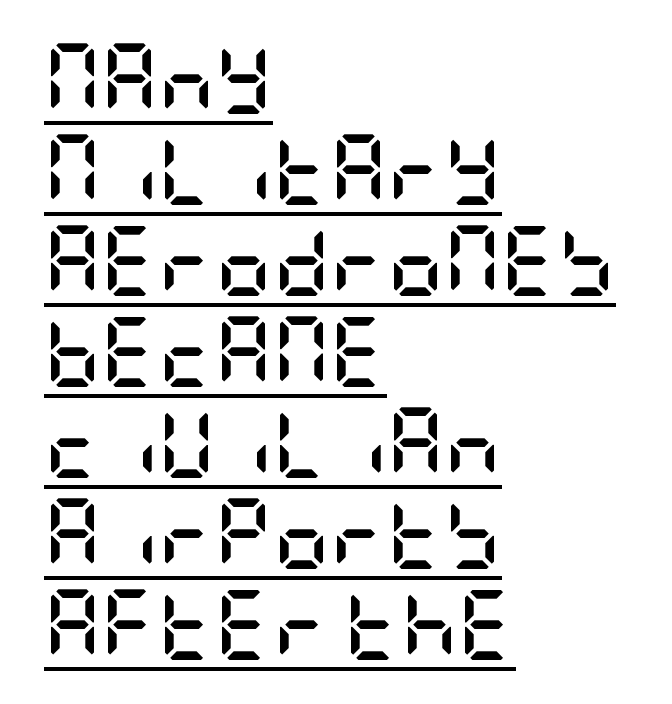
{"serif": "no", "italic": "no", "bold": "yes", "weight": "semibold", "width": "condensed", "stroke_contrast": "low", "x_height": "large", "underline": "yes", "align": "left", "line_spacing": "normal", "line_spacing_ratio": 1.3, "letter_spacing": "normal", "letter_spacing_em": 0.0, "glyph_px": 70}
